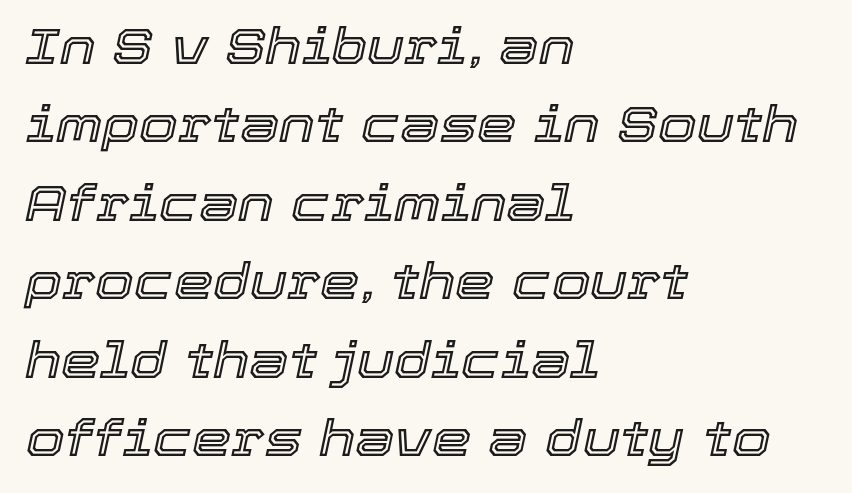
The image shows 50 px text type, italic (leaning right); set left-aligned, normal line spacing (1.57x), normal letter spacing, not underlined; a medium x-height.
